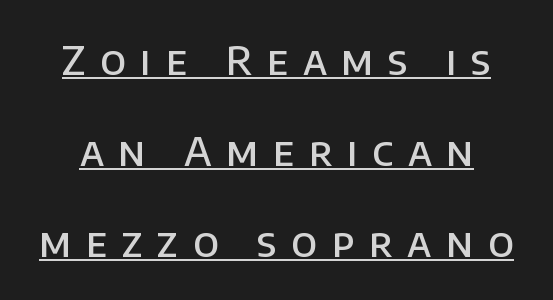
The image shows 40 px semibold sans-serif type, upright; set loose line spacing (2.28x), unusually wide letter spacing (+0.36 em), underlined; low stroke contrast and a large x-height.
